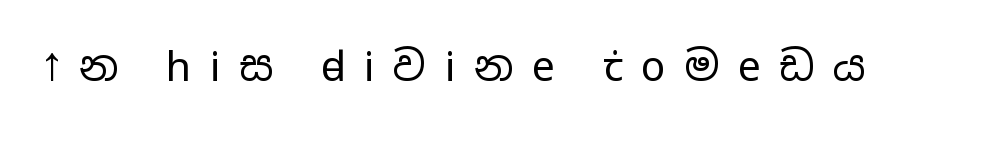
Q: Is the text bold? A: No.
Q: Is the text italic (slanted)? A: No, it is upright.
Q: Is the typeface a serif or a sans-serif typeface? A: Sans-serif.
Q: Is the text underlined? A: No.
Q: Is the spacing between letters normal or unusually wide? A: Unusually wide.
Q: Width (condensed, normal, or wide)? A: Wide.
Q: Stroke contrast? A: Low.
Q: x-height? A: Medium.
Q: Monospaced? A: No.
